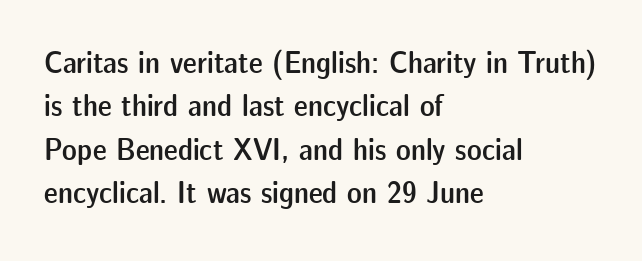
{"serif": "no", "italic": "no", "bold": "semi", "weight": "semibold", "width": "normal", "stroke_contrast": "low", "x_height": "medium", "monospaced": "no", "underline": "no", "align": "left", "line_spacing": "normal", "line_spacing_ratio": 1.4, "letter_spacing": "normal", "letter_spacing_em": 0.0, "glyph_px": 31}
